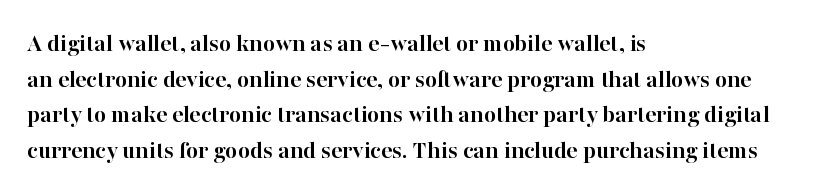
{"italic": "no", "bold": "yes", "underline": "no", "align": "left", "line_spacing": "normal", "line_spacing_ratio": 1.37, "letter_spacing": "normal", "letter_spacing_em": 0.0, "glyph_px": 26}
